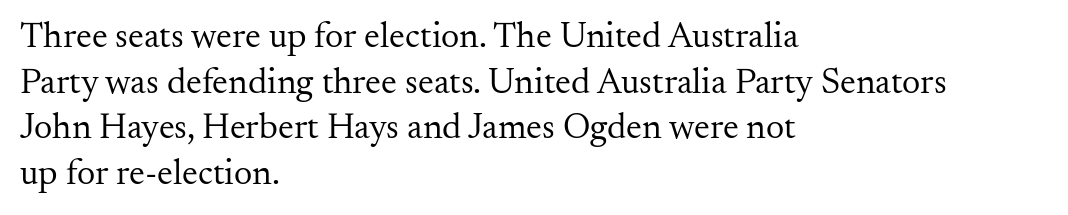
Q: Is the text bold? A: No.
Q: Is the text italic (slanted)? A: No, it is upright.
Q: Is the typeface a serif or a sans-serif typeface? A: Serif.
Q: Is the text underlined? A: No.
Q: How is the paragraph aligned? A: Left-aligned.
Q: Is the spacing between letters normal or unusually wide? A: Normal.
Q: Is the spacing between lines tight, normal or loose? A: Normal.
Q: Width (condensed, normal, or wide)? A: Normal.
Q: Stroke contrast? A: Medium.
Q: x-height? A: Small.
Q: Monospaced? A: No.
